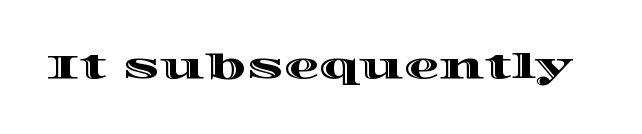
{"italic": "no", "width": "wide", "x_height": "large", "monospaced": "no", "underline": "no", "letter_spacing": "normal", "letter_spacing_em": 0.0, "glyph_px": 35}
